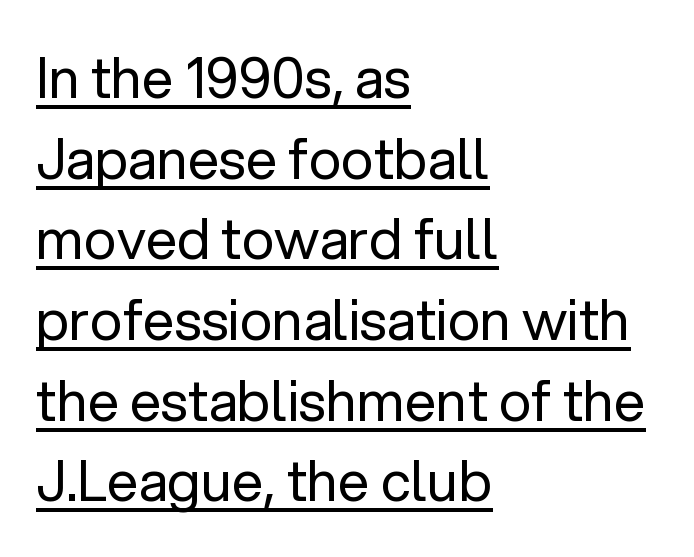
You can see a thin bar hugging the bottom of the glyphs. Each new line begins a customary step beneath the previous one. Stroke thickness stays within the range of a standard reading face or lighter. Note the varied advance widths — an 'i' is clearly narrower than an 'm'. Nothing sits at the stroke ends, so this counts as sans-serif.
